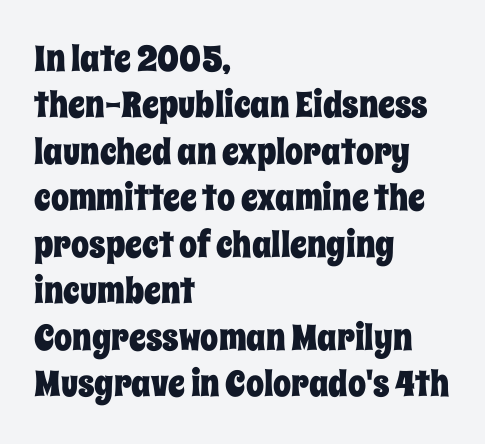
{"italic": "no", "width": "condensed", "stroke_contrast": "low", "x_height": "large", "monospaced": "no", "underline": "no", "align": "left", "line_spacing": "normal", "line_spacing_ratio": 1.29, "letter_spacing": "normal", "letter_spacing_em": 0.0, "glyph_px": 36}
